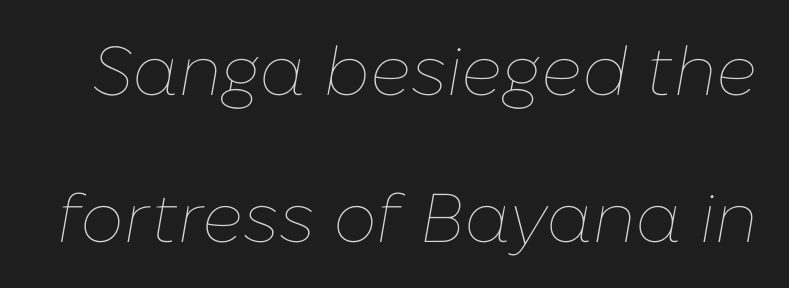
The image shows 69 px thin type, italic (leaning right); set loose line spacing (2.13x), normal letter spacing, not underlined; low stroke contrast and a medium x-height.
